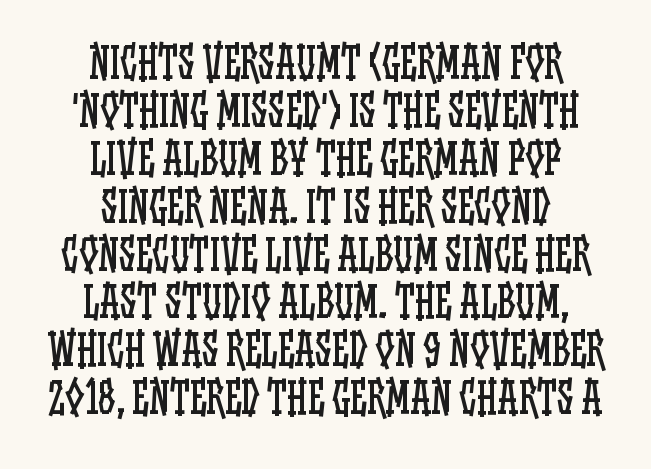
The image shows 42 px regular-weight, condensed type, upright; set centered, tight line spacing (1.14x), normal letter spacing, not underlined; low stroke contrast and a large x-height.
